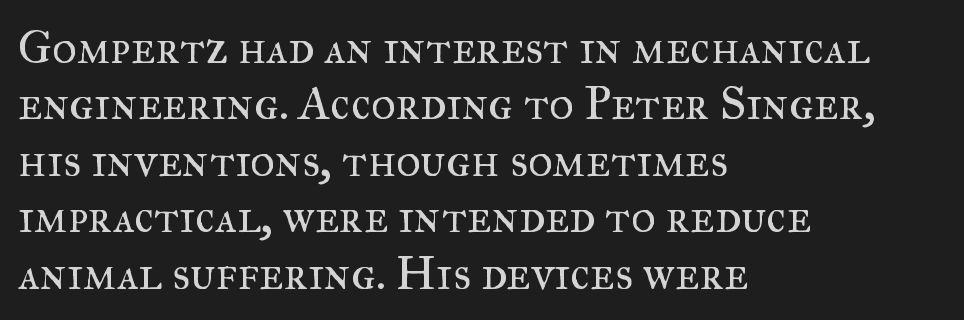
Every stem runs plumb, perpendicular to the baseline. A typesetter would call this proportional, since set widths differ per character. Compared with a typical body face, this is equally light or lighter still. Which margin do the lines hug? The left one — the right edge is uneven. Plain, unruled lines of type. Glyph-to-glyph distance matches everyday printed text.
